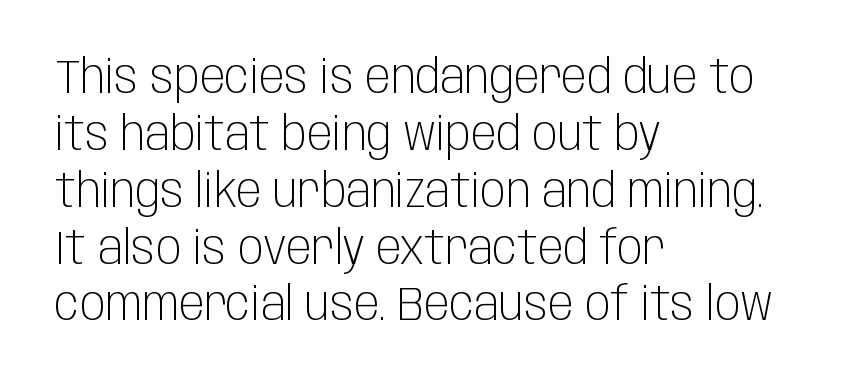
The image shows 47 px light, condensed sans-serif type, upright; set left-aligned, line spacing 1.21x, normal letter spacing, not underlined; low stroke contrast and a large x-height.
